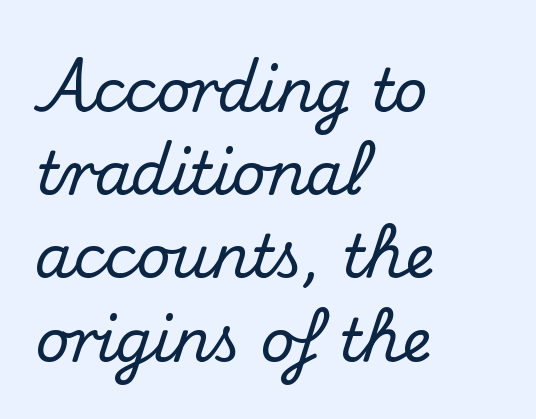
{"serif": "yes", "width": "normal", "stroke_contrast": "medium", "x_height": "small", "monospaced": "no", "underline": "no", "align": "left", "line_spacing": "normal", "line_spacing_ratio": 1.41, "letter_spacing": "normal", "letter_spacing_em": 0.0, "glyph_px": 59}
